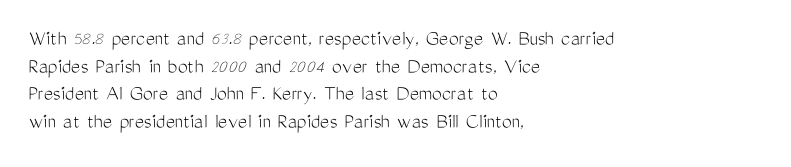
Q: Is the text bold? A: No.
Q: Is the text italic (slanted)? A: No, it is upright.
Q: Is the text underlined? A: No.
Q: How is the paragraph aligned? A: Left-aligned.
Q: Is the spacing between letters normal or unusually wide? A: Normal.
Q: Is the spacing between lines tight, normal or loose? A: Normal.
